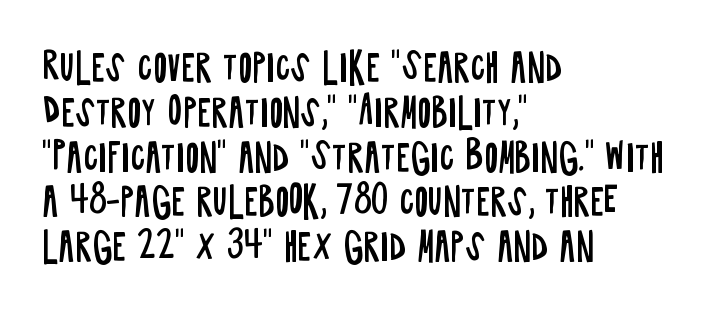
{"serif": "no", "italic": "no", "bold": "no", "weight": "regular", "width": "condensed", "stroke_contrast": "low", "x_height": "large", "monospaced": "no", "underline": "no", "align": "left", "line_spacing_ratio": 1.21, "letter_spacing": "normal", "letter_spacing_em": 0.0, "glyph_px": 37}
